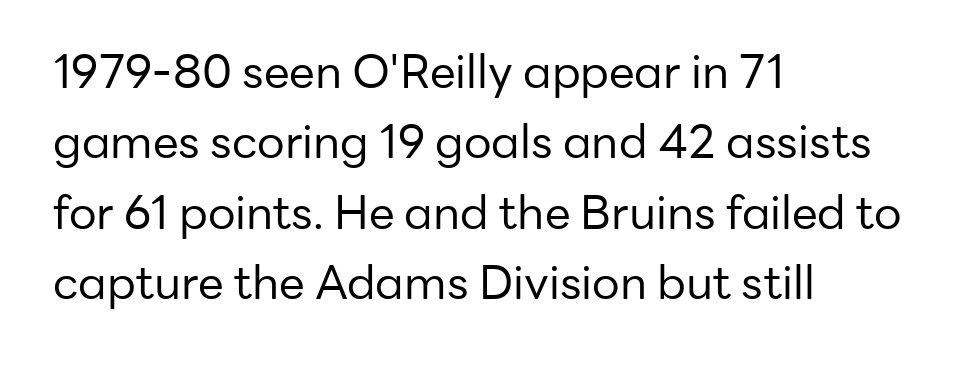
These lines are rendered in a variable-pitch font. Summary of vertical rhythm: regular, with standard interline spacing. Decoration check: the copy has no underline. A typesetter would label this face a sans. Line beginnings align vertically; line endings do not.
